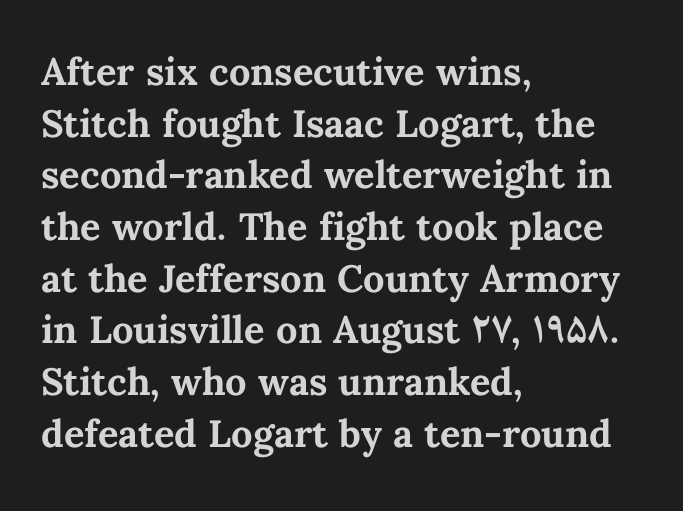
{"italic": "no", "bold": "yes", "weight": "bold", "width": "normal", "stroke_contrast": "medium", "x_height": "medium", "monospaced": "no", "underline": "no", "align": "left", "line_spacing": "normal", "line_spacing_ratio": 1.36, "letter_spacing": "normal", "letter_spacing_em": 0.0, "glyph_px": 38}
